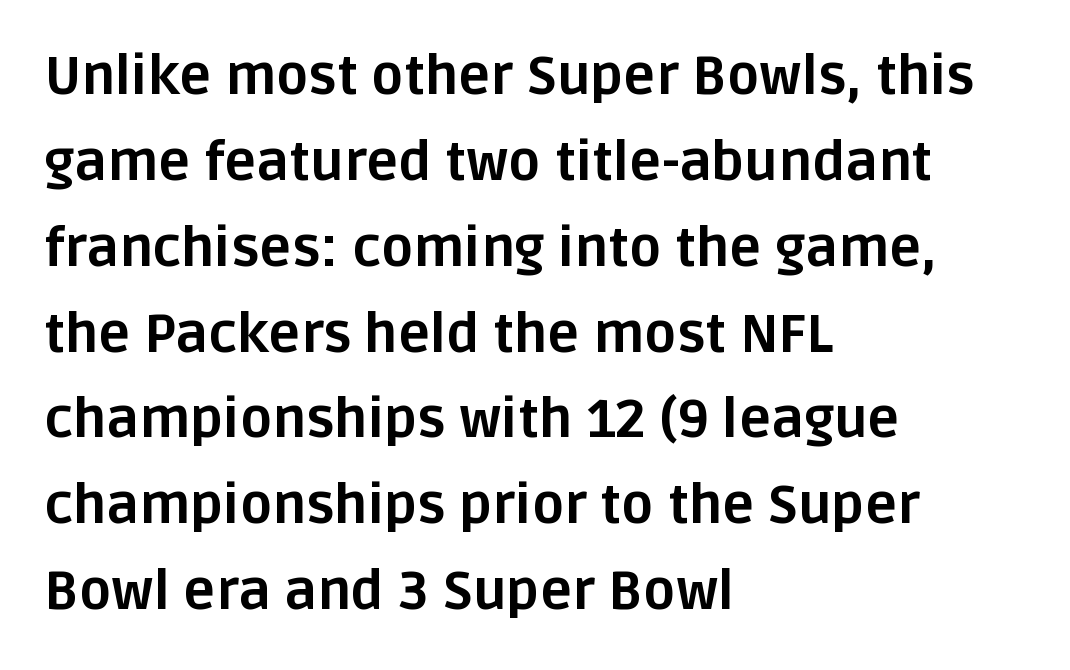
Q: Is the text bold? A: Yes.
Q: Is the text italic (slanted)? A: No, it is upright.
Q: Is the typeface a serif or a sans-serif typeface? A: Sans-serif.
Q: Is the text underlined? A: No.
Q: How is the paragraph aligned? A: Left-aligned.
Q: Is the spacing between letters normal or unusually wide? A: Normal.
Q: Is the spacing between lines tight, normal or loose? A: Normal.
Q: Width (condensed, normal, or wide)? A: Normal.
Q: Stroke contrast? A: Low.
Q: x-height? A: Large.
Q: Monospaced? A: No.
